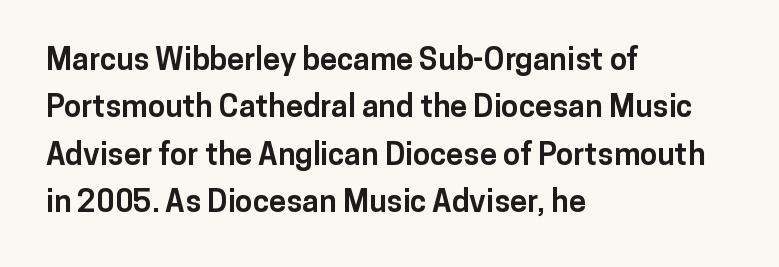
{"serif": "no", "italic": "no", "bold": "yes", "weight": "bold", "width": "normal", "stroke_contrast": "low", "x_height": "medium", "monospaced": "no", "underline": "no", "align": "left", "line_spacing": "normal", "line_spacing_ratio": 1.53, "letter_spacing": "normal", "letter_spacing_em": 0.0, "glyph_px": 31}
